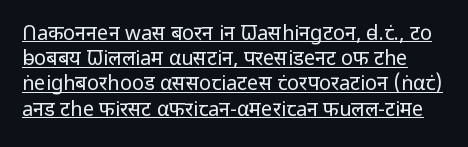
{"italic": "no", "bold": "no", "underline": "yes", "line_spacing": "normal", "line_spacing_ratio": 1.26, "letter_spacing": "normal", "letter_spacing_em": 0.0, "glyph_px": 20}
